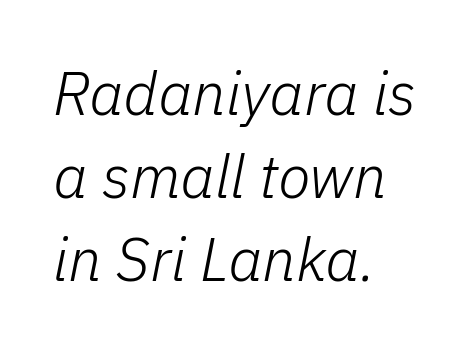
Q: Is the text bold? A: No.
Q: Is the text italic (slanted)? A: Yes, it leans right by about 11 degrees.
Q: Is the text underlined? A: No.
Q: How is the paragraph aligned? A: Left-aligned.
Q: Is the spacing between letters normal or unusually wide? A: Normal.
Q: Is the spacing between lines tight, normal or loose? A: Normal.
Q: Width (condensed, normal, or wide)? A: Normal.
Q: Stroke contrast? A: Low.
Q: x-height? A: Medium.
Q: Monospaced? A: No.
